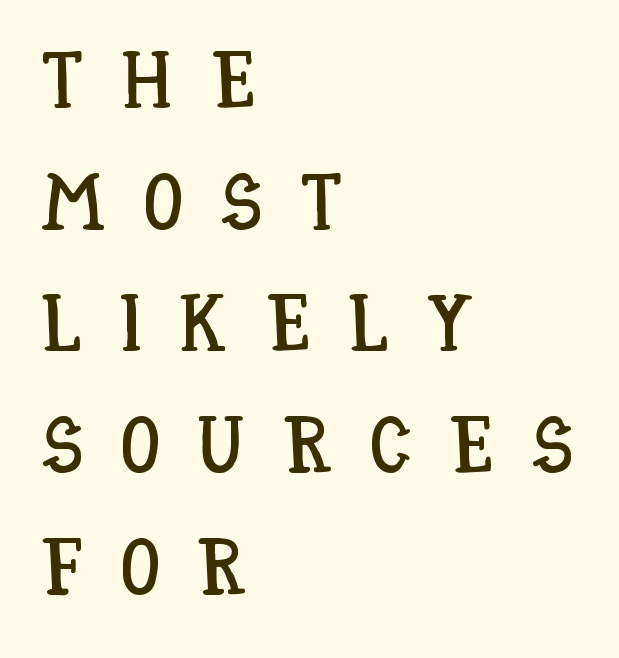
Q: Is the text italic (slanted)? A: No, it is upright.
Q: Is the text underlined? A: No.
Q: How is the paragraph aligned? A: Left-aligned.
Q: Is the spacing between letters normal or unusually wide? A: Unusually wide.
Q: Is the spacing between lines tight, normal or loose? A: Normal.
Q: Width (condensed, normal, or wide)? A: Condensed.
Q: Stroke contrast? A: Low.
Q: x-height? A: Large.
Q: Monospaced? A: No.
